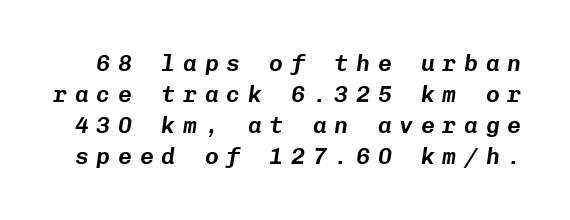
Q: Is the text italic (slanted)? A: Yes, it leans right by about 8 degrees.
Q: Is the text underlined? A: No.
Q: Is the spacing between letters normal or unusually wide? A: Unusually wide.
Q: Is the spacing between lines tight, normal or loose? A: Normal.
